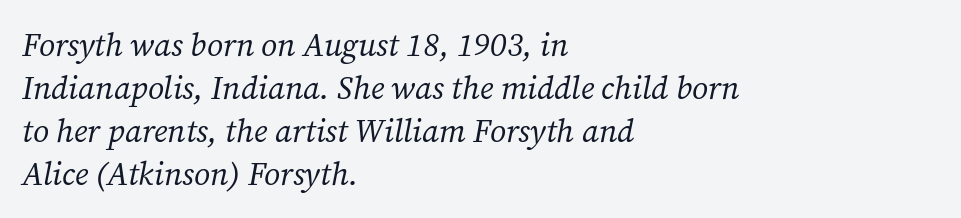
The image shows 32 px regular-weight serif type, italic (leaning right); set left-aligned, normal line spacing (1.34x), normal letter spacing, not underlined; medium stroke contrast and a medium x-height.
